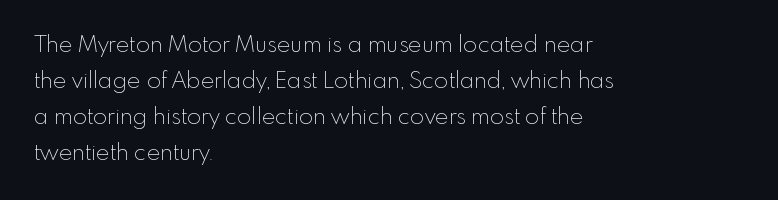
The image shows 23 px text type, upright; set left-aligned, normal line spacing (1.56x), normal letter spacing, not underlined.
